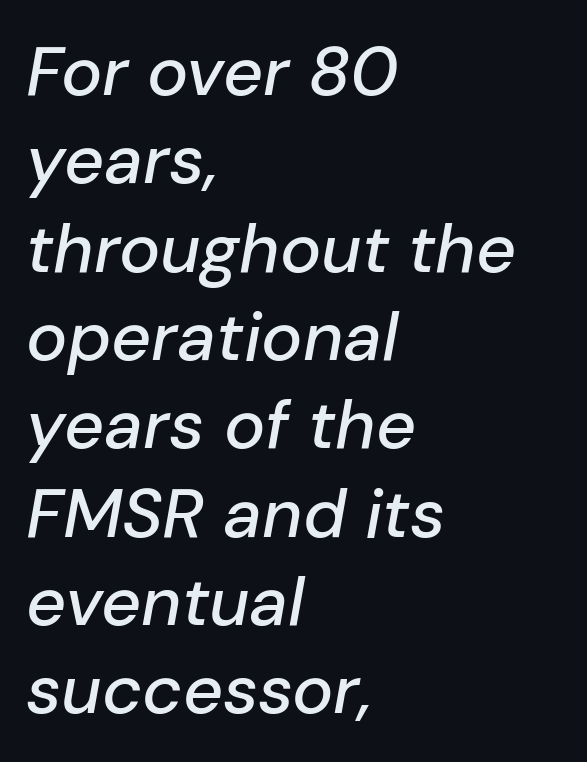
Q: Is the text italic (slanted)? A: Yes, it leans right by about 10 degrees.
Q: Is the text underlined? A: No.
Q: How is the paragraph aligned? A: Left-aligned.
Q: Is the spacing between letters normal or unusually wide? A: Normal.
Q: Is the spacing between lines tight, normal or loose? A: Normal.
Q: Width (condensed, normal, or wide)? A: Normal.
Q: Stroke contrast? A: Low.
Q: x-height? A: Medium.
Q: Monospaced? A: No.
